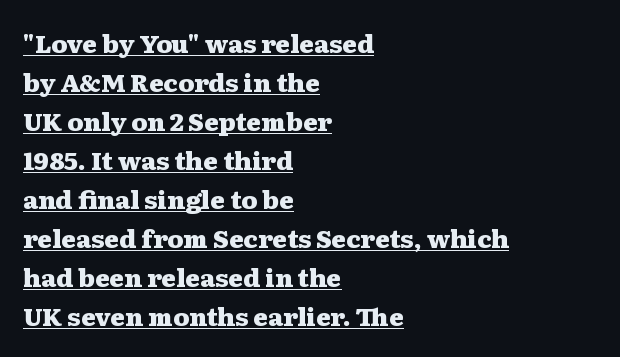
The tracking reads as untouched default to a designer's eye. Italic? Not at all — the glyphs are vertical. Bold? Absolutely — the strokes are thick and heavy. Layout note: lines flush left.
